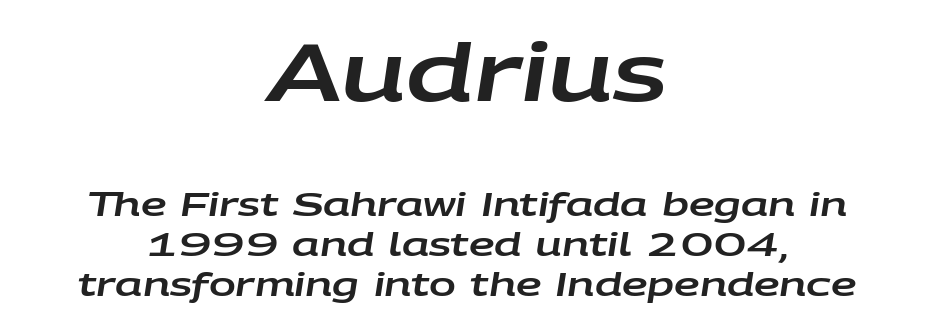
Decoration check: the copy has no underline. Leftover space on each line is divided equally before and after the words. An italicized treatment has been applied to the whole sample. How are the letters spaced? Ordinarily, with no added tracking.
